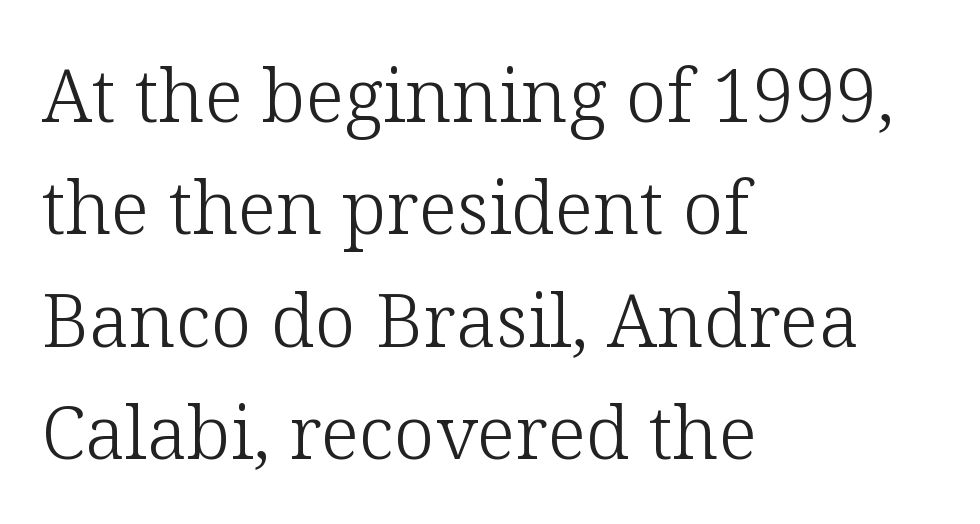
{"serif": "yes", "italic": "no", "bold": "no", "weight": "light", "width": "normal", "stroke_contrast": "low", "x_height": "medium", "monospaced": "no", "underline": "no", "align": "left", "line_spacing": "normal", "line_spacing_ratio": 1.52, "letter_spacing": "normal", "letter_spacing_em": 0.0, "glyph_px": 74}
